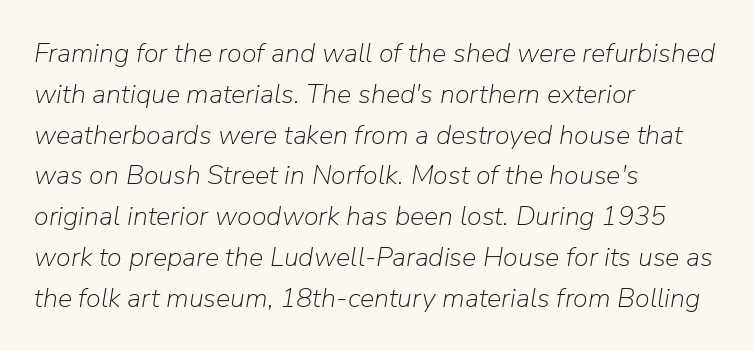
The image shows 27 px text type, italic (leaning right); set left-aligned, normal line spacing (1.51x), normal letter spacing, not underlined.
